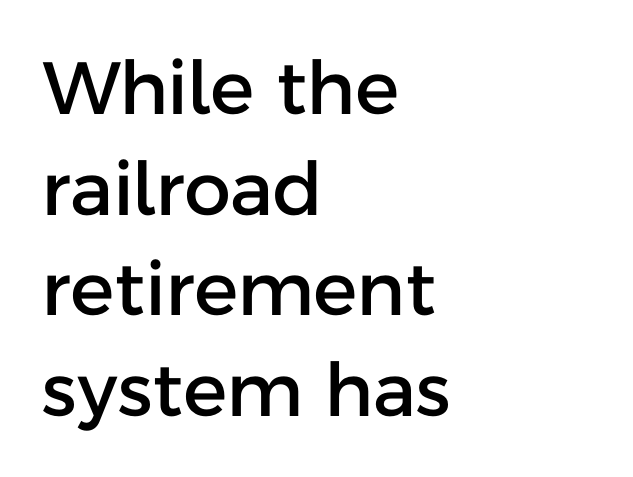
{"serif": "no", "italic": "no", "width": "normal", "stroke_contrast": "low", "x_height": "medium", "monospaced": "no", "underline": "no", "align": "left", "line_spacing": "normal", "line_spacing_ratio": 1.36, "letter_spacing": "normal", "letter_spacing_em": 0.0, "glyph_px": 74}
